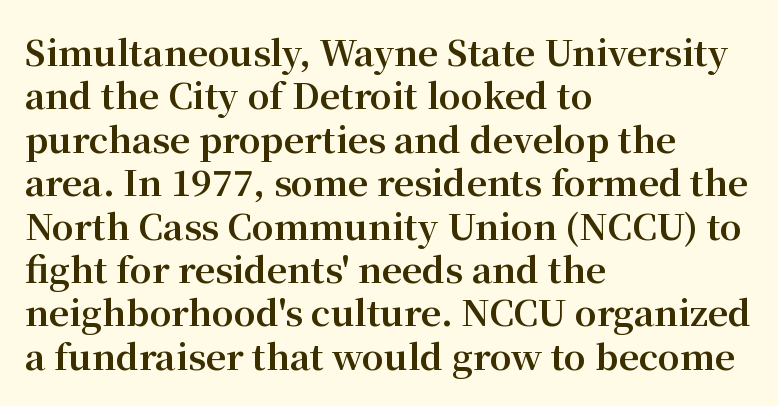
The image shows 35 px bold serif type, upright; set left-aligned, line spacing 1.24x, normal letter spacing, not underlined; medium stroke contrast and a medium x-height.
